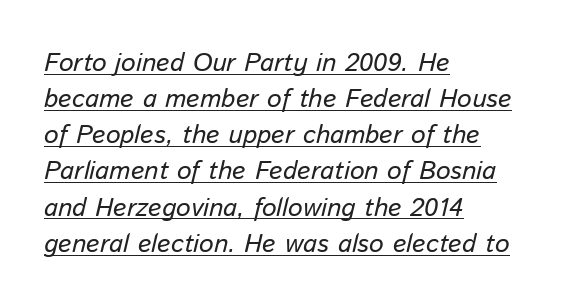
Q: Is the text italic (slanted)? A: Yes, it leans right by about 13 degrees.
Q: Is the text underlined? A: Yes.
Q: How is the paragraph aligned? A: Left-aligned.
Q: Is the spacing between letters normal or unusually wide? A: Normal.
Q: Is the spacing between lines tight, normal or loose? A: Normal.
